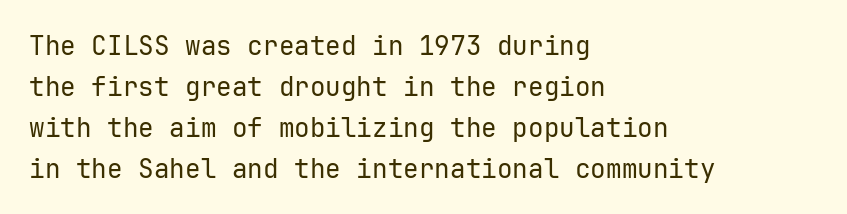
{"italic": "no", "bold": "no", "underline": "no", "align": "left", "line_spacing": "normal", "line_spacing_ratio": 1.58, "letter_spacing": "normal", "letter_spacing_em": 0.0, "glyph_px": 26}
